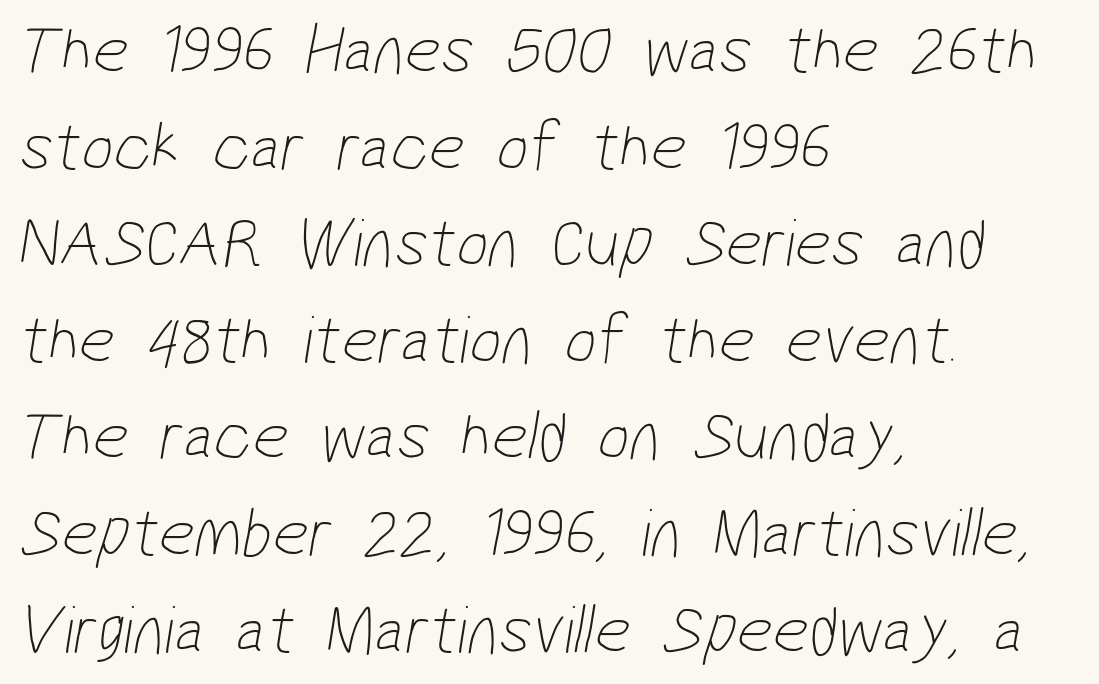
The image shows 70 px thin, condensed sans-serif type; set left-aligned, normal line spacing (1.38x), normal letter spacing, not underlined; low stroke contrast and a medium x-height.
